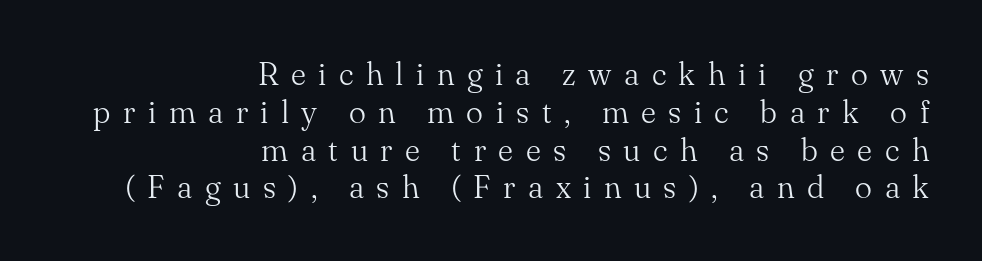
Proportional: the letters do not fall into vertical columns. The tracking reads as deliberately expanded to a designer's eye. A serif font was chosen for this passage. The paragraph has a hard right edge and a soft left edge. These glyphs show unthickened strokes, regular width or finer. A clean baseline with only descenders dipping below it.
